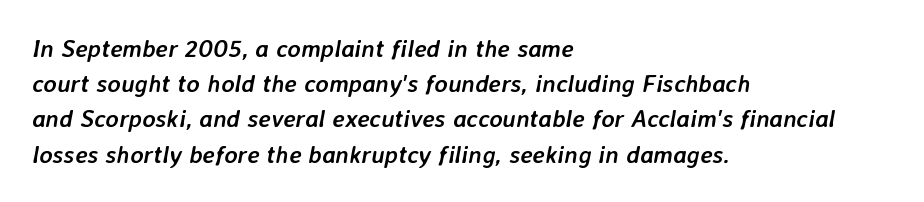
The image shows 25 px bold type, italic (leaning right); set left-aligned, normal line spacing (1.41x), normal letter spacing, not underlined.
